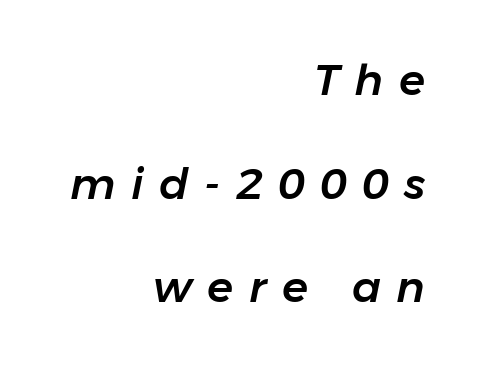
{"italic": "yes", "lean": "right", "slant_degrees": 11, "width": "normal", "stroke_contrast": "low", "x_height": "medium", "monospaced": "no", "underline": "no", "align": "right", "line_spacing": "loose", "line_spacing_ratio": 2.41, "letter_spacing": "wide", "letter_spacing_em": 0.36, "glyph_px": 43}
